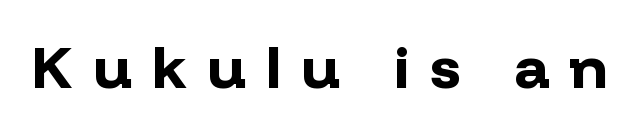
Q: Is the text bold? A: Yes.
Q: Is the text italic (slanted)? A: No, it is upright.
Q: Is the typeface a serif or a sans-serif typeface? A: Sans-serif.
Q: Is the text underlined? A: No.
Q: Is the spacing between letters normal or unusually wide? A: Unusually wide.
Q: Width (condensed, normal, or wide)? A: Normal.
Q: Stroke contrast? A: Low.
Q: x-height? A: Medium.
Q: Monospaced? A: No.
